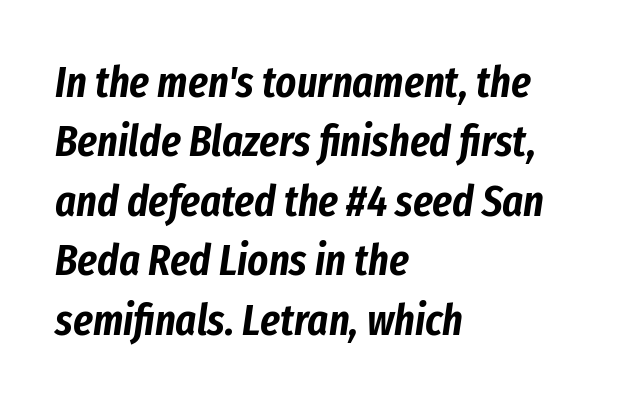
{"italic": "yes", "lean": "right", "slant_degrees": 8, "width": "condensed", "stroke_contrast": "low", "x_height": "medium", "monospaced": "no", "underline": "no", "align": "left", "line_spacing": "normal", "line_spacing_ratio": 1.35, "letter_spacing": "normal", "letter_spacing_em": 0.0, "glyph_px": 44}
